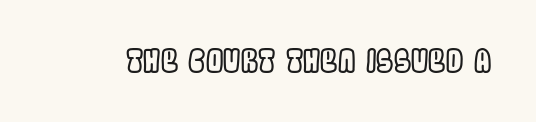
The image shows 31 px condensed type, upright; set normal letter spacing, not underlined; a large x-height.
